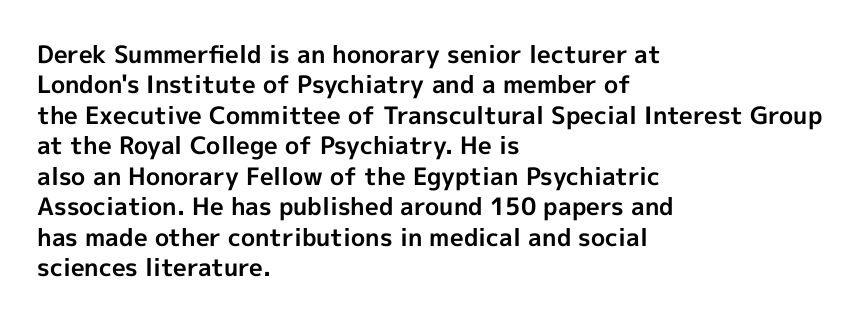
The image shows 24 px bold type, upright; set left-aligned, normal line spacing (1.27x), normal letter spacing, not underlined.
